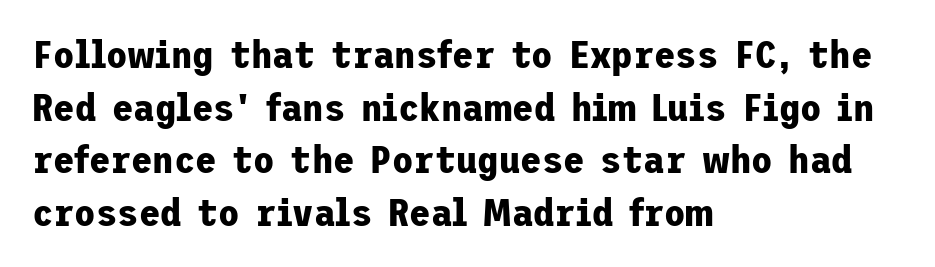
The image shows 39 px bold sans-serif type, upright; set left-aligned, normal line spacing (1.35x), normal letter spacing, not underlined; low stroke contrast and a medium x-height.
